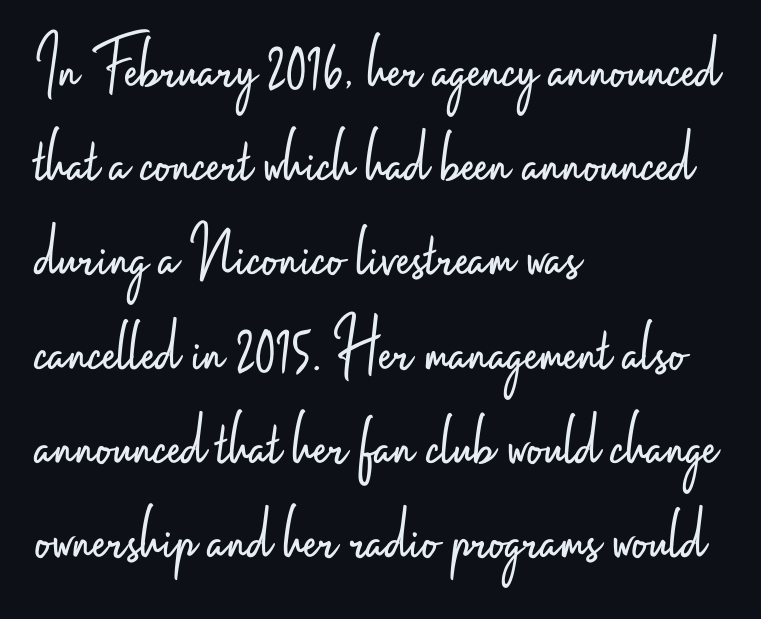
Layout note: lines flush left. Quick note: underline off. Check where the strokes stop: nothing finishes them off — pure sans. Stroke thickness stays within the range of a standard reading face or lighter. The horizontal fit of the characters is conventional and even. The rendering uses natural spacing where letterforms have individual widths.
